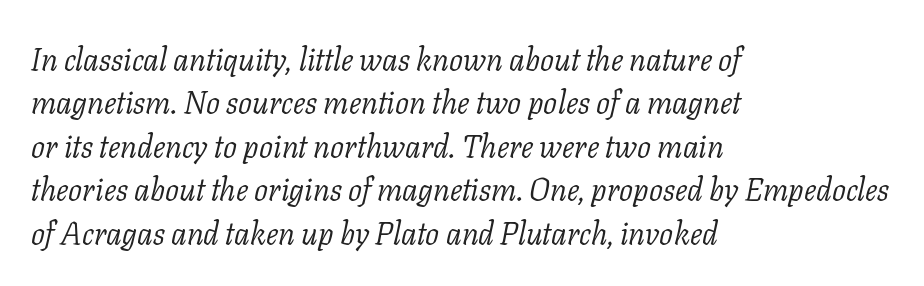
Q: Is the text bold? A: No.
Q: Is the text italic (slanted)? A: Yes, it leans right by about 11 degrees.
Q: Is the typeface a serif or a sans-serif typeface? A: Serif.
Q: Is the text underlined? A: No.
Q: How is the paragraph aligned? A: Left-aligned.
Q: Is the spacing between letters normal or unusually wide? A: Normal.
Q: Is the spacing between lines tight, normal or loose? A: Normal.
Q: Width (condensed, normal, or wide)? A: Normal.
Q: Stroke contrast? A: Low.
Q: x-height? A: Medium.
Q: Monospaced? A: No.
